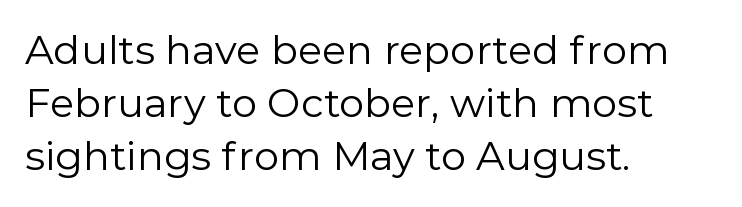
Q: Is the text bold? A: No.
Q: Is the text italic (slanted)? A: No, it is upright.
Q: Is the typeface a serif or a sans-serif typeface? A: Sans-serif.
Q: Is the text underlined? A: No.
Q: How is the paragraph aligned? A: Left-aligned.
Q: Is the spacing between letters normal or unusually wide? A: Normal.
Q: Is the spacing between lines tight, normal or loose? A: Normal.
Q: Width (condensed, normal, or wide)? A: Normal.
Q: x-height? A: Medium.
Q: Monospaced? A: No.
